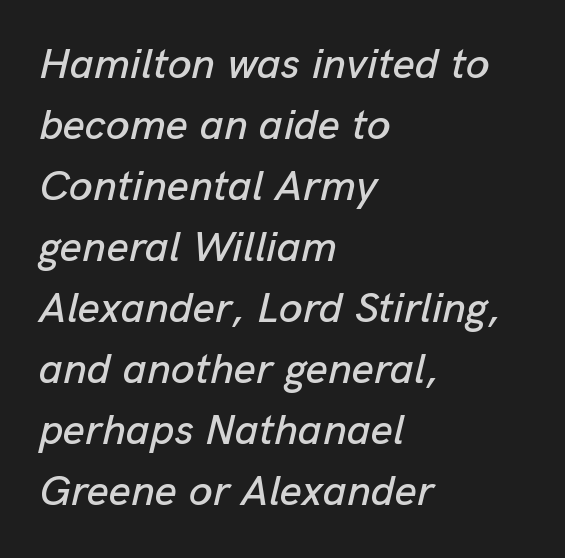
The image shows 43 px text type, italic (leaning right); set left-aligned, normal line spacing (1.42x), normal letter spacing, not underlined; low stroke contrast and a medium x-height.
